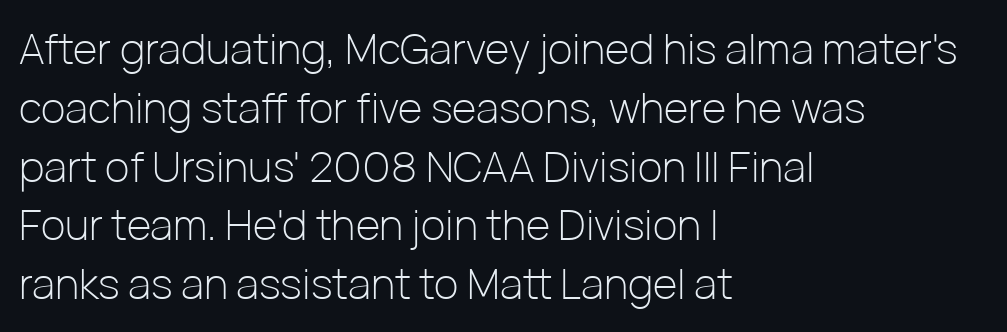
{"serif": "no", "italic": "no", "bold": "no", "weight": "light", "width": "normal", "stroke_contrast": "low", "x_height": "medium", "monospaced": "no", "underline": "no", "align": "left", "line_spacing": "normal", "line_spacing_ratio": 1.4, "letter_spacing": "normal", "letter_spacing_em": 0.0, "glyph_px": 42}
